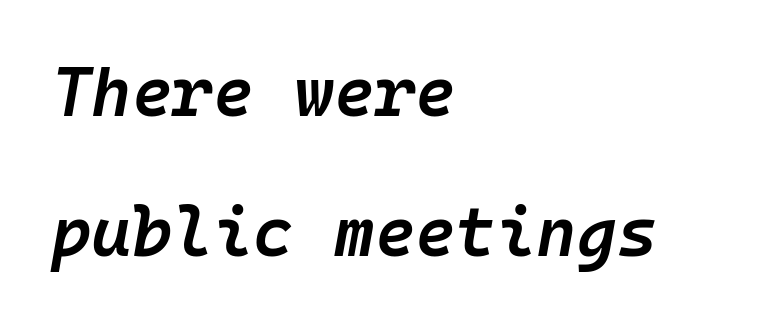
{"italic": "yes", "lean": "right", "slant_degrees": 10, "bold": "semi", "weight": "semibold", "width": "normal", "stroke_contrast": "low", "x_height": "medium", "monospaced": "yes", "underline": "no", "align": "left", "line_spacing": "loose", "line_spacing_ratio": 2.03, "letter_spacing": "normal", "letter_spacing_em": 0.0, "glyph_px": 69}
